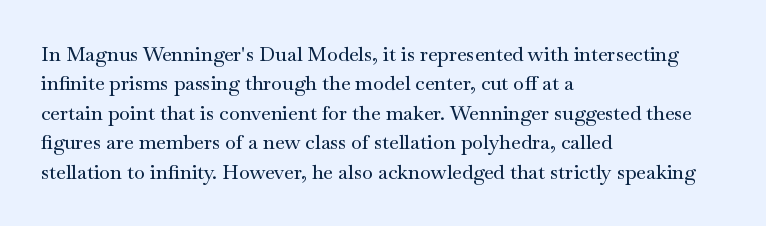
Notice how the passage keeps a crisp vertical edge on the left only. The space directly below the letters is spotless. The designer left line spacing at the default. Honestly, the letter spacing is just normal — you wouldn't notice it. Posture: vertical.
